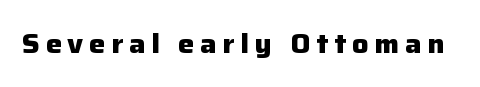
The image shows 27 px bold type, upright; set unusually wide letter spacing (+0.21 em), not underlined.
